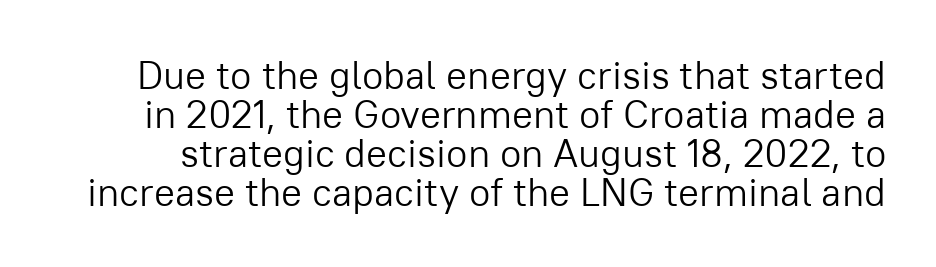
Q: Is the text bold? A: No.
Q: Is the text italic (slanted)? A: No, it is upright.
Q: Is the typeface a serif or a sans-serif typeface? A: Sans-serif.
Q: Is the text underlined? A: No.
Q: Is the spacing between letters normal or unusually wide? A: Normal.
Q: Is the spacing between lines tight, normal or loose? A: Tight.
Q: Width (condensed, normal, or wide)? A: Normal.
Q: Stroke contrast? A: Low.
Q: x-height? A: Medium.
Q: Monospaced? A: No.
